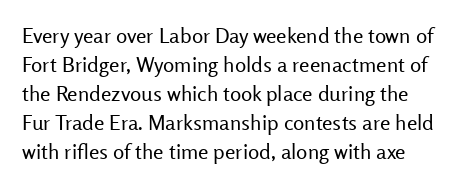
The passage shown is not bold in any degree. Evenly set lines give the paragraph a standard silhouette. Words appear dense and cohesive because spacing is normal. Has an underline been added? It has not. Nope, not italic — everything's standing straight.
